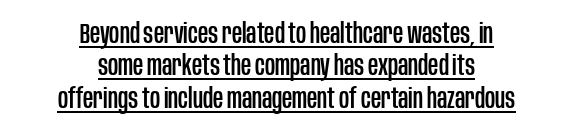
Q: Is the text italic (slanted)? A: No, it is upright.
Q: Is the typeface a serif or a sans-serif typeface? A: Sans-serif.
Q: Is the text underlined? A: Yes.
Q: How is the paragraph aligned? A: Centered.
Q: Is the spacing between letters normal or unusually wide? A: Normal.
Q: Width (condensed, normal, or wide)? A: Condensed.
Q: Stroke contrast? A: Low.
Q: x-height? A: Large.
Q: Monospaced? A: No.
